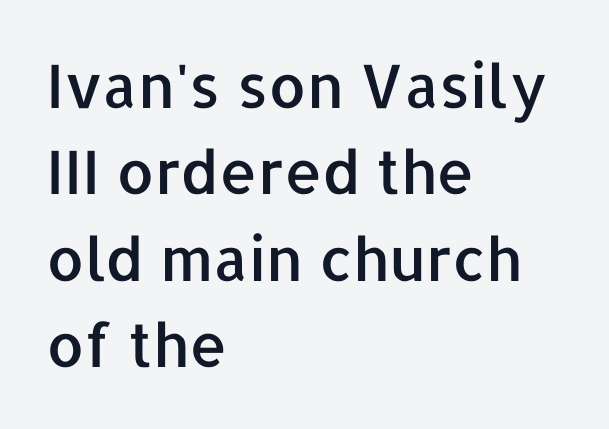
Think of a printed novel: that variable character pitch is what you see here. Nobody drew a line under any word here. Serif or sans? Sans — the stroke terminals are bare. The lines in this sample share a left origin and differ only in where they stop.
